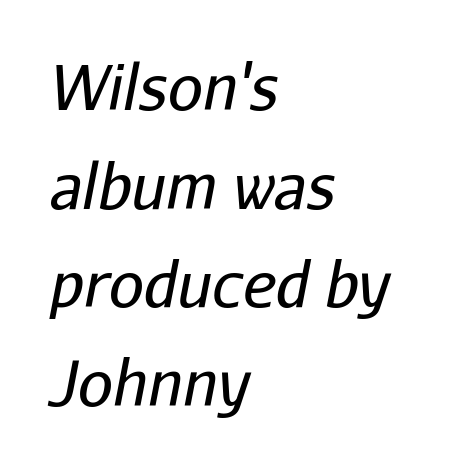
{"italic": "yes", "lean": "right", "slant_degrees": 11, "bold": "no", "weight": "regular", "width": "normal", "stroke_contrast": "low", "x_height": "medium", "monospaced": "no", "underline": "no", "align": "left", "line_spacing": "normal", "line_spacing_ratio": 1.59, "letter_spacing": "normal", "letter_spacing_em": 0.0, "glyph_px": 62}
